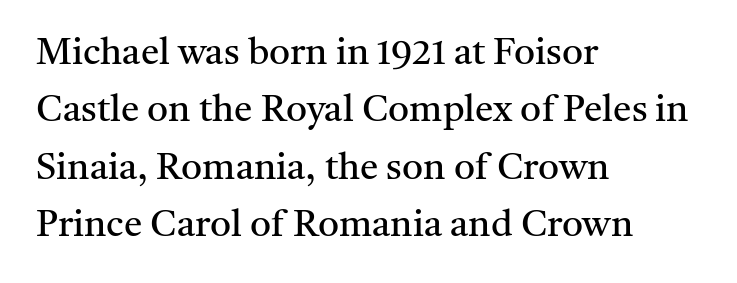
The vertical gap from one line to the next is medium. The passage shown has conventional tracking throughout. The rendering anchors every line to the left-hand side. Each letter keeps its own natural width here, so spacing adapts to shape.
